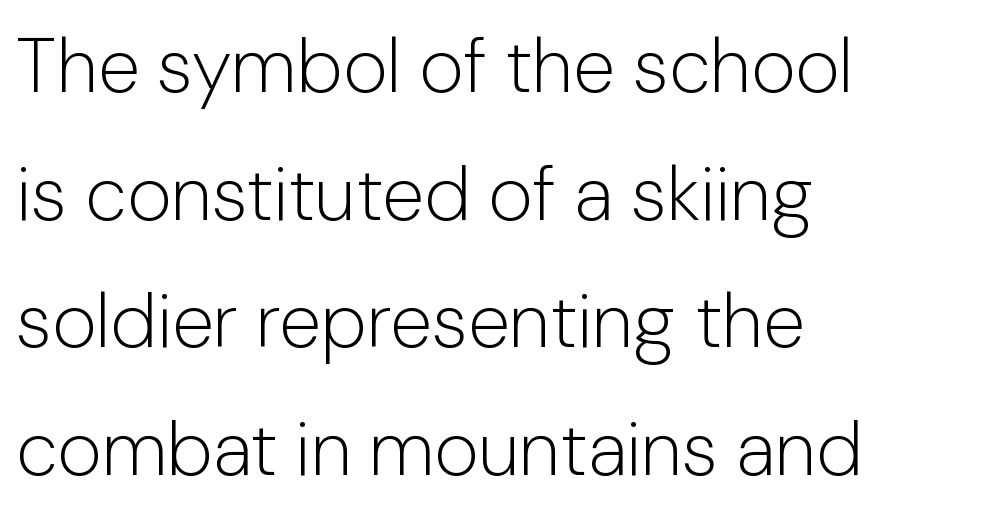
Rows of type keep a routine distance in the vertical direction. Standard letterfit; no display-style spreading of the glyphs. The face looks like a standard text weight, possibly lighter. The letters advance in unequal steps, a hallmark of proportional type.
